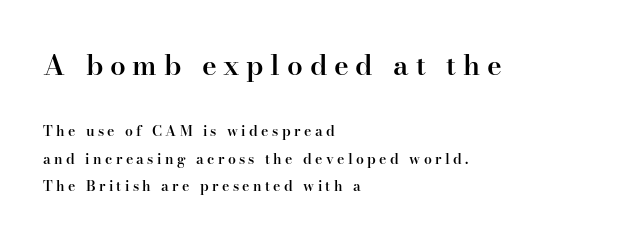
{"serif": "yes", "italic": "no", "bold": "semi", "weight": "semibold", "width": "normal", "stroke_contrast": "high", "x_height": "small", "monospaced": "no", "underline": "no", "align": "left", "line_spacing": "loose", "line_spacing_ratio": 1.96, "letter_spacing": "wide", "letter_spacing_em": 0.24, "larger_block": "first", "size_ratio": 2.0, "glyph_px": 28}
